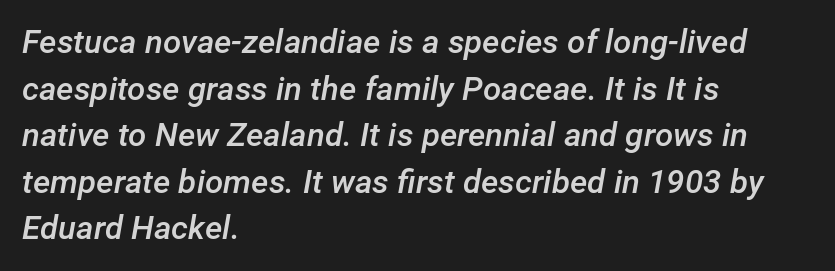
The image shows 33 px semibold type, italic (leaning right); set left-aligned, normal line spacing (1.41x), normal letter spacing, not underlined; low stroke contrast and a medium x-height.
